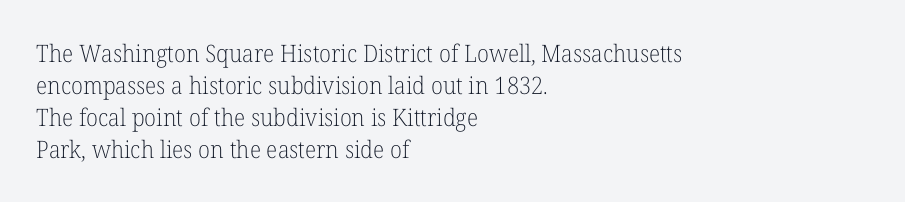
{"italic": "no", "bold": "no", "underline": "no", "align": "left", "line_spacing": "normal", "line_spacing_ratio": 1.33, "letter_spacing": "normal", "letter_spacing_em": 0.0, "glyph_px": 24}
